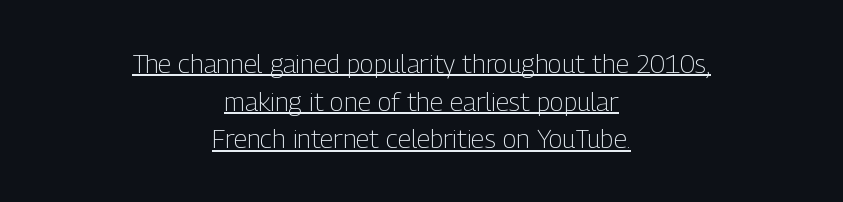
Default kerning and tracking; the words read as compact shapes. Line starts and ends both wander, symmetrically. Is this a heavy cut? Hardly; it is regular or lighter. Is there much room between lines? A standard amount, neither cramped nor airy.
